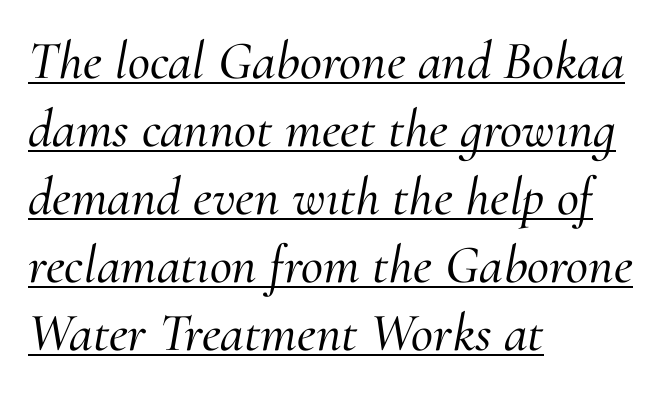
The image shows 54 px serif type, italic (leaning right); set left-aligned, normal line spacing (1.26x), normal letter spacing, underlined; medium stroke contrast and a small x-height.
